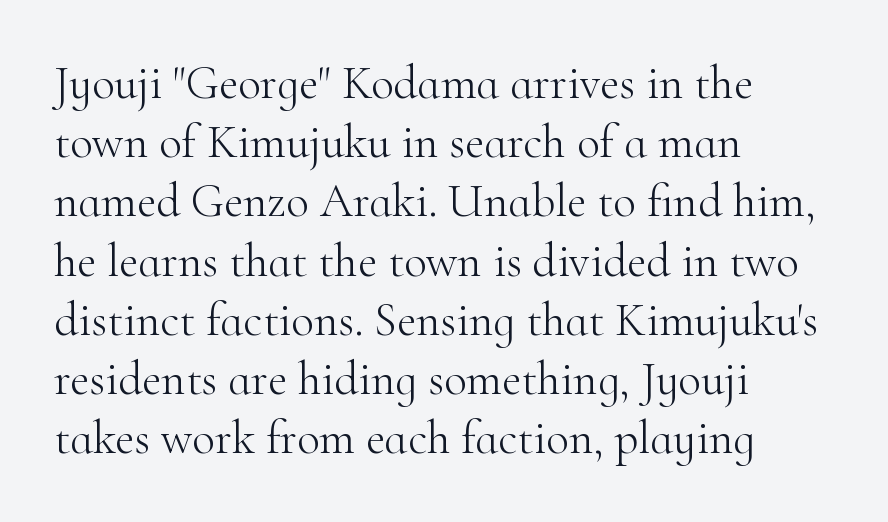
Posture: upright roman. Weight class: somewhere from thin through regular. All the whitespace from short lines collects on the right. Looks like regular typesetting: each glyph gets only the width it needs. Regarding serifs, this sample has them.
